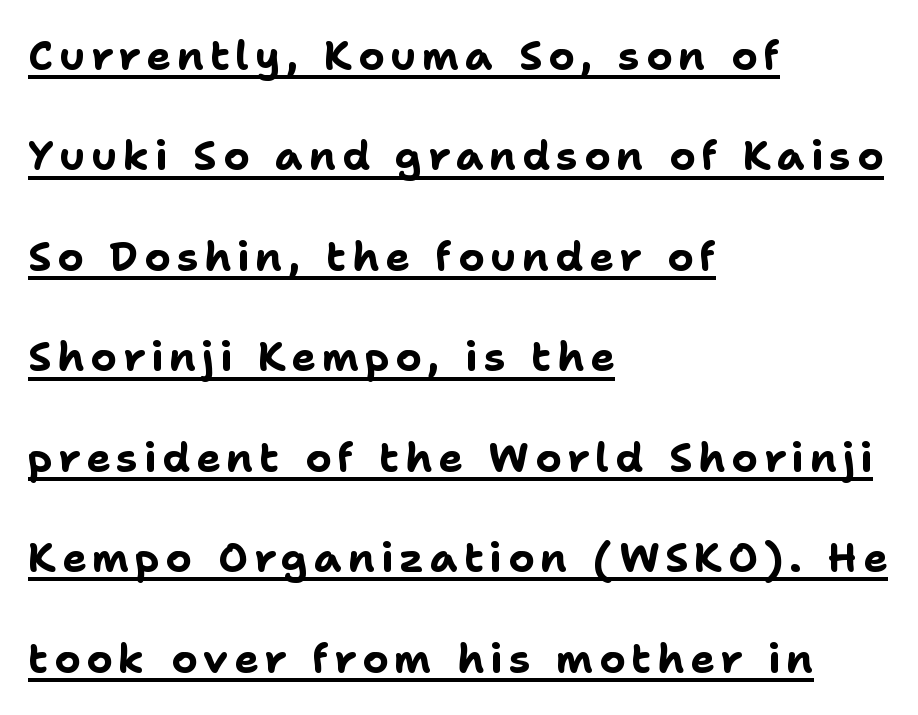
{"serif": "no", "italic": "no", "bold": "yes", "weight": "bold", "width": "normal", "stroke_contrast": "low", "x_height": "medium", "monospaced": "no", "underline": "yes", "align": "left", "line_spacing": "loose", "line_spacing_ratio": 2.45, "glyph_px": 41}
